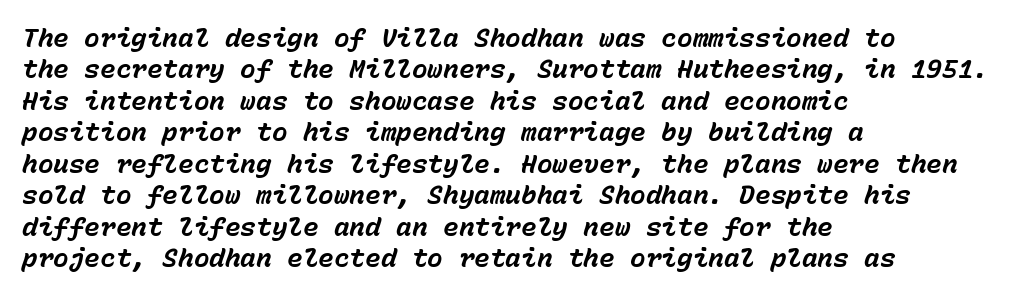
Q: Is the text bold? A: Yes.
Q: Is the text italic (slanted)? A: Yes, it leans right by about 15 degrees.
Q: Is the text underlined? A: No.
Q: How is the paragraph aligned? A: Left-aligned.
Q: Is the spacing between letters normal or unusually wide? A: Normal.
